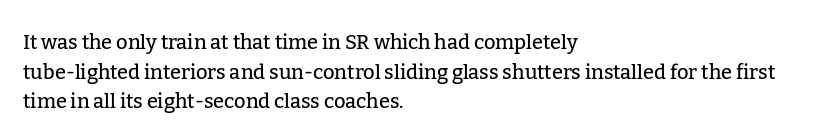
The words here are not underlined. Compared with typical paragraphs, the rows here are spaced about the same. Leftover space on each line is placed entirely after the last word. Students, note that the glyphs here touch the page at normal intervals. Italic: no, the glyphs are upright roman.
